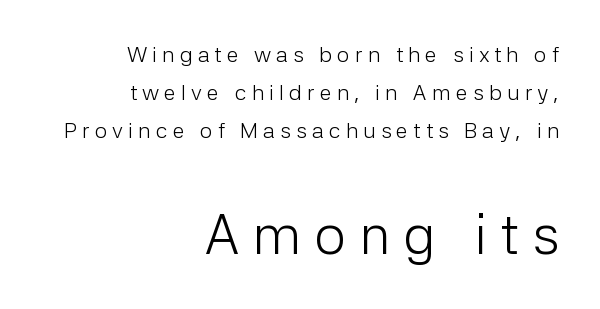
The image shows 56 px light sans-serif type, upright; set right-aligned, line spacing 1.73x, unusually wide letter spacing (+0.23 em), not underlined; the second (bottom) block is 2.55x larger; low stroke contrast and a medium x-height.
